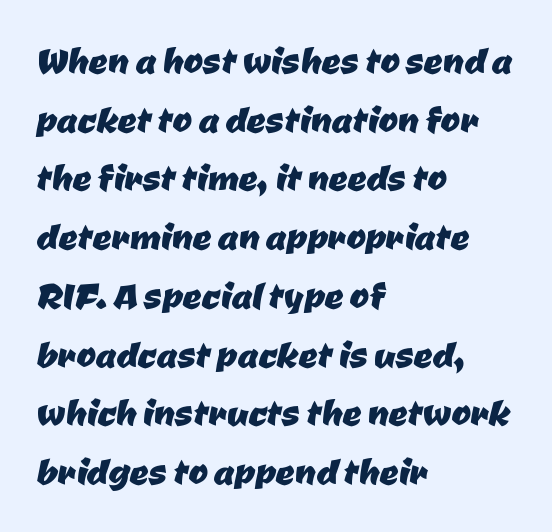
The designer left line spacing at the default. In terms of letterform style, serifs are entirely absent. Here the glyphs are tracked normally, forming tight word shapes. Nobody drew a line under any word here. The letters advance in unequal steps, a hallmark of proportional type.
